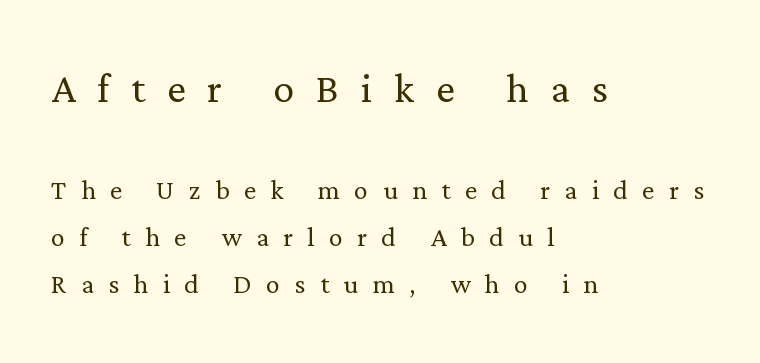
Q: Is the text bold? A: No.
Q: Is the text italic (slanted)? A: No, it is upright.
Q: Is the typeface a serif or a sans-serif typeface? A: Serif.
Q: Is the text underlined? A: No.
Q: How is the paragraph aligned? A: Left-aligned.
Q: Is the spacing between letters normal or unusually wide? A: Unusually wide.
Q: Is the spacing between lines tight, normal or loose? A: Normal.
Q: Which block of text is set in a larger size, the first (top) or the second (bottom)? A: The first (top) one.
Q: Width (condensed, normal, or wide)? A: Normal.
Q: Stroke contrast? A: Low.
Q: x-height? A: Medium.
Q: Monospaced? A: No.
